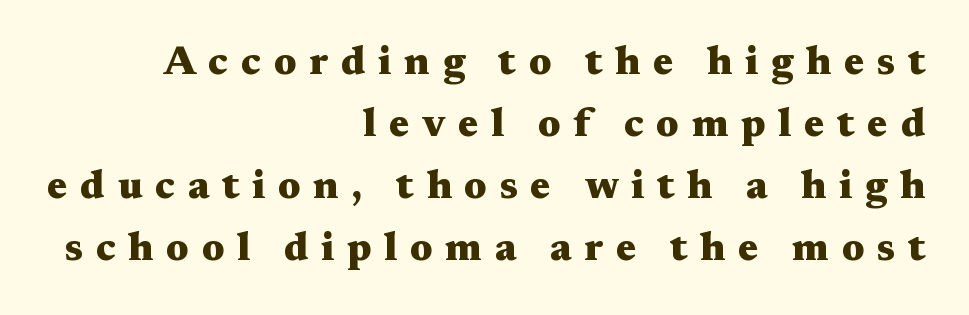
The image shows 40 px heavy, wide serif type, upright; set right-aligned, normal line spacing (1.55x), unusually wide letter spacing (+0.32 em), not underlined; medium stroke contrast and a medium x-height.
